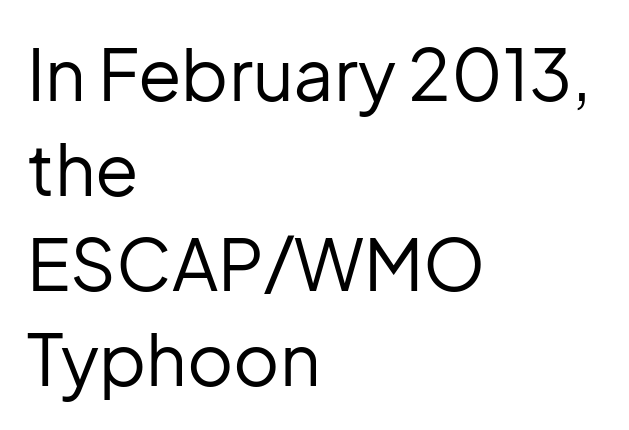
{"serif": "no", "italic": "no", "bold": "no", "weight": "regular", "width": "normal", "stroke_contrast": "low", "x_height": "medium", "monospaced": "no", "underline": "no", "align": "left", "line_spacing": "normal", "line_spacing_ratio": 1.34, "letter_spacing": "normal", "letter_spacing_em": 0.0, "glyph_px": 71}
